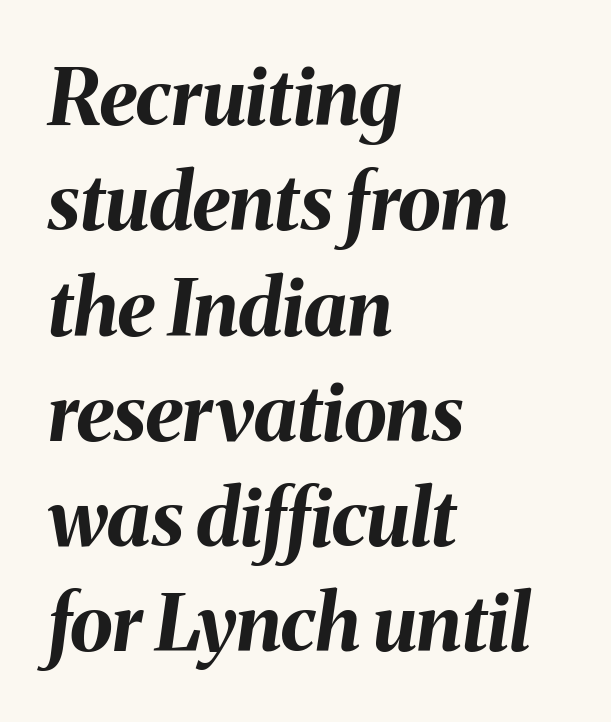
Q: Is the text bold? A: Yes.
Q: Is the text italic (slanted)? A: Yes, it leans right by about 8 degrees.
Q: Is the text underlined? A: No.
Q: How is the paragraph aligned? A: Left-aligned.
Q: Is the spacing between letters normal or unusually wide? A: Normal.
Q: Is the spacing between lines tight, normal or loose? A: Normal.
Q: Width (condensed, normal, or wide)? A: Normal.
Q: Stroke contrast? A: Medium.
Q: x-height? A: Medium.
Q: Monospaced? A: No.
